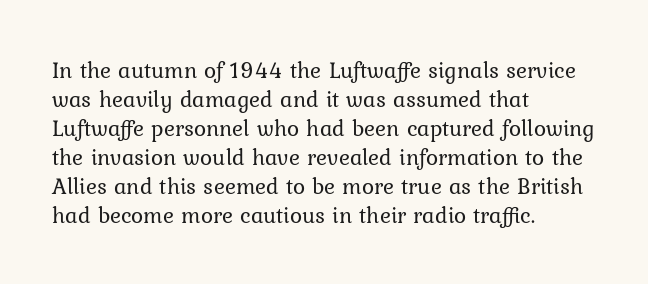
The image shows 23 px text type, upright; set left-aligned, normal line spacing (1.26x), normal letter spacing, not underlined.
